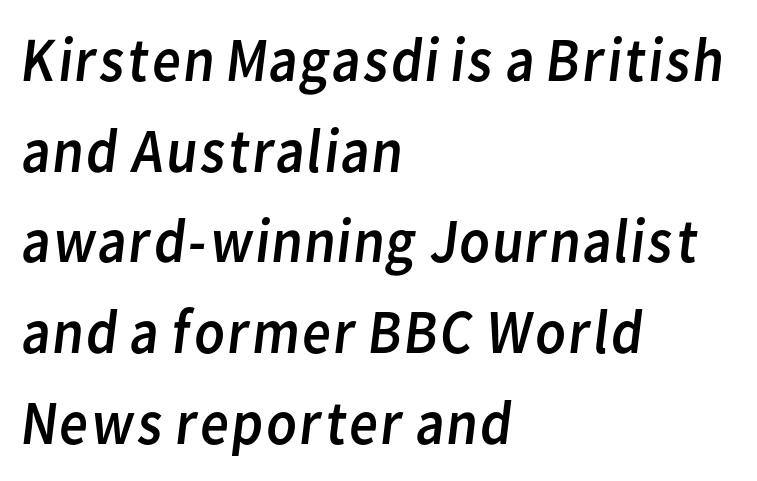
Q: Is the text bold? A: No.
Q: Is the typeface a serif or a sans-serif typeface? A: Sans-serif.
Q: Is the text underlined? A: No.
Q: How is the paragraph aligned? A: Left-aligned.
Q: Is the spacing between letters normal or unusually wide? A: Normal.
Q: Is the spacing between lines tight, normal or loose? A: Normal.
Q: Width (condensed, normal, or wide)? A: Normal.
Q: Stroke contrast? A: Low.
Q: x-height? A: Medium.
Q: Monospaced? A: No.
